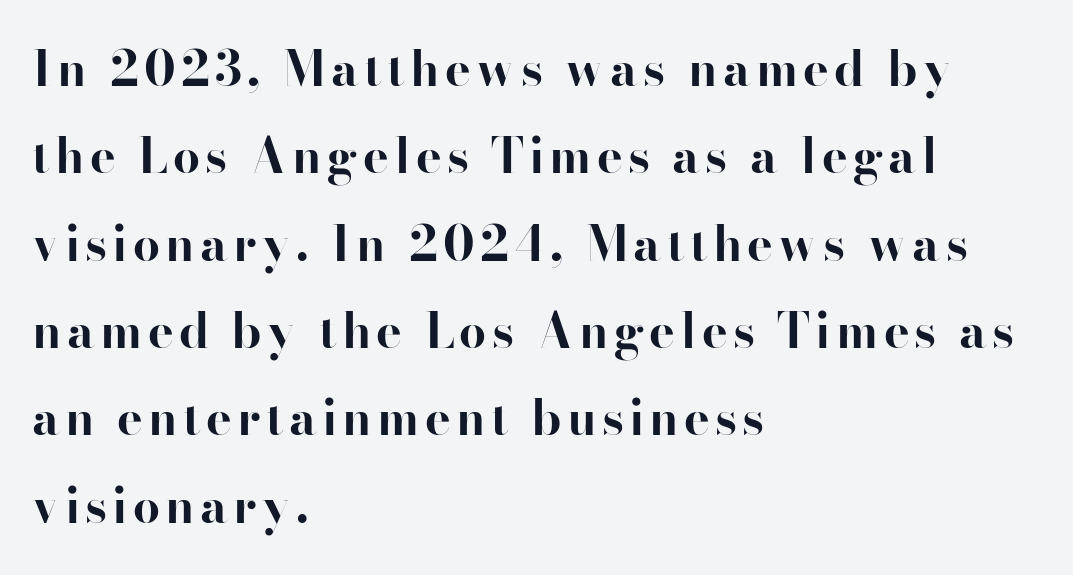
Q: Is the text bold? A: Yes.
Q: Is the text italic (slanted)? A: No, it is upright.
Q: Is the typeface a serif or a sans-serif typeface? A: Serif.
Q: Is the text underlined? A: No.
Q: How is the paragraph aligned? A: Left-aligned.
Q: Width (condensed, normal, or wide)? A: Normal.
Q: Stroke contrast? A: High.
Q: x-height? A: Small.
Q: Monospaced? A: No.
